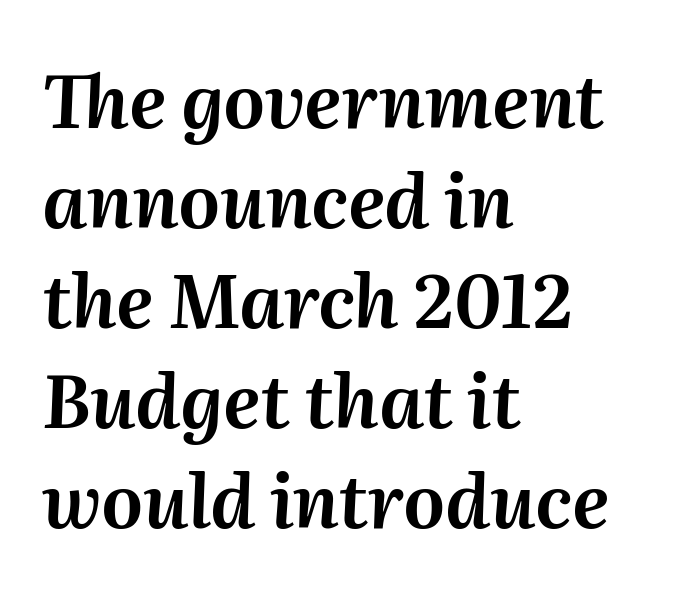
Q: Is the text italic (slanted)? A: Yes, it leans right by about 2 degrees.
Q: Is the text underlined? A: No.
Q: How is the paragraph aligned? A: Left-aligned.
Q: Is the spacing between letters normal or unusually wide? A: Normal.
Q: Is the spacing between lines tight, normal or loose? A: Normal.
Q: Width (condensed, normal, or wide)? A: Normal.
Q: Stroke contrast? A: Medium.
Q: x-height? A: Medium.
Q: Monospaced? A: No.
